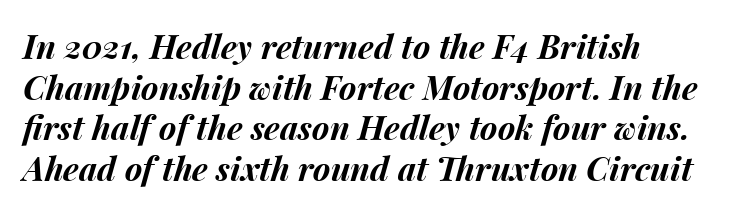
The image shows 33 px bold type, italic (leaning right); set left-aligned, line spacing 1.23x, normal letter spacing, not underlined; medium stroke contrast and a medium x-height.
